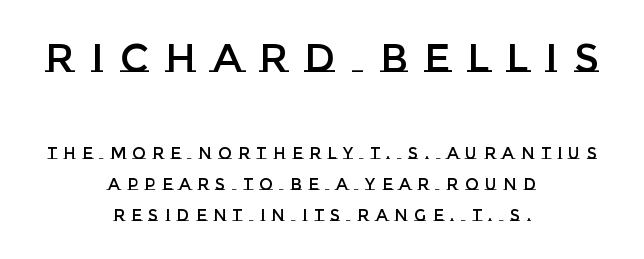
Q: Is the text italic (slanted)? A: No, it is upright.
Q: Is the text underlined? A: No.
Q: How is the paragraph aligned? A: Centered.
Q: Is the spacing between letters normal or unusually wide? A: Unusually wide.
Q: Is the spacing between lines tight, normal or loose? A: Loose.
Q: Which block of text is set in a larger size, the first (top) or the second (bottom)? A: The first (top) one.
Q: Width (condensed, normal, or wide)? A: Normal.
Q: Stroke contrast? A: Low.
Q: x-height? A: Large.
Q: Monospaced? A: No.
